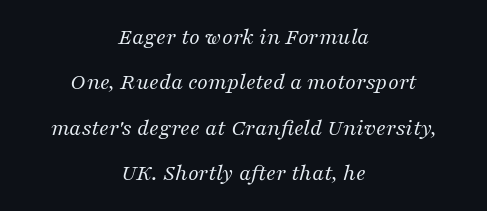
The image shows 24 px text type, italic (leaning right); set centered, line spacing 1.89x, normal letter spacing, not underlined.
